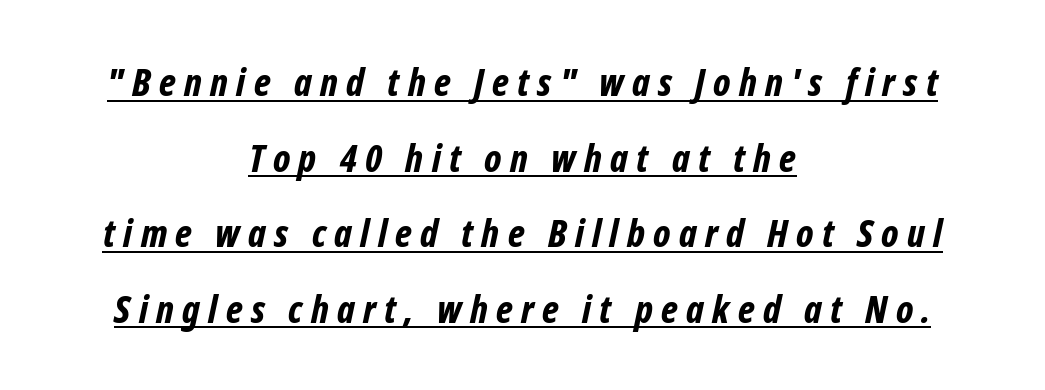
Q: Is the text bold? A: Yes.
Q: Is the text italic (slanted)? A: Yes, it leans right by about 12 degrees.
Q: Is the text underlined? A: Yes.
Q: How is the paragraph aligned? A: Centered.
Q: Is the spacing between letters normal or unusually wide? A: Unusually wide.
Q: Is the spacing between lines tight, normal or loose? A: Loose.
Q: Width (condensed, normal, or wide)? A: Condensed.
Q: Stroke contrast? A: Low.
Q: x-height? A: Medium.
Q: Monospaced? A: No.
